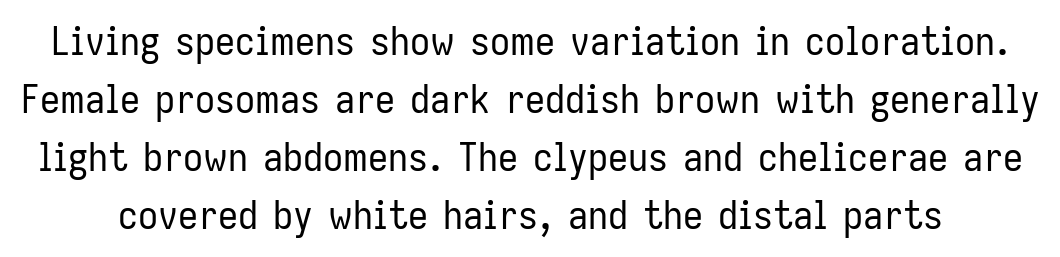
Q: Is the text bold? A: No.
Q: Is the text italic (slanted)? A: No, it is upright.
Q: Is the typeface a serif or a sans-serif typeface? A: Sans-serif.
Q: Is the text underlined? A: No.
Q: Is the spacing between letters normal or unusually wide? A: Normal.
Q: Is the spacing between lines tight, normal or loose? A: Normal.
Q: Width (condensed, normal, or wide)? A: Condensed.
Q: Stroke contrast? A: Low.
Q: x-height? A: Medium.
Q: Monospaced? A: No.
